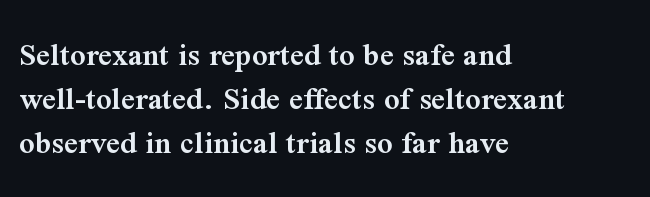
The image shows 34 px semibold serif type, upright; set left-aligned, normal line spacing (1.3x), normal letter spacing, not underlined; medium stroke contrast and a medium x-height.
